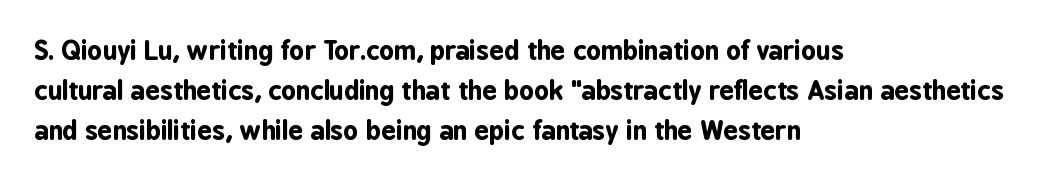
The letterforms sit shoulder to shoulder at normal distance. If you measured baseline to baseline, you'd find a middling distance. The specimen omits any rule beneath the text block's lines. These lines stack with their left ends in a neat column.
